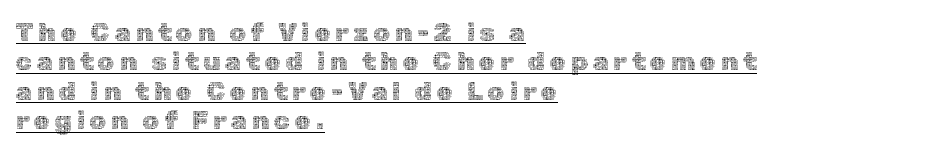
The typeface has the unassuming heft of standard copy or less. If you measured baseline to baseline, you'd find a short distance. Notice how a bar underscores the lettering throughout. Does the copy run flush right? No — it runs flush left.
